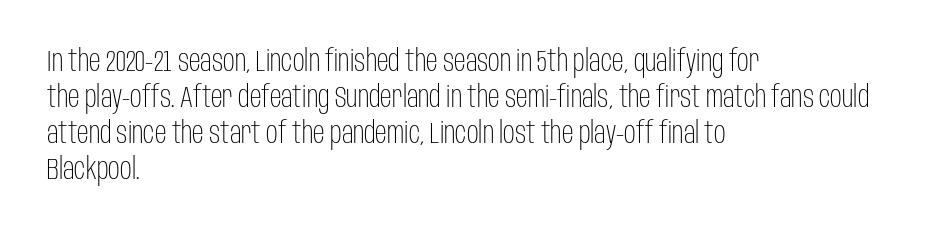
Q: Is the text bold? A: No.
Q: Is the text italic (slanted)? A: No, it is upright.
Q: Is the typeface a serif or a sans-serif typeface? A: Sans-serif.
Q: Is the text underlined? A: No.
Q: How is the paragraph aligned? A: Left-aligned.
Q: Is the spacing between letters normal or unusually wide? A: Normal.
Q: Width (condensed, normal, or wide)? A: Condensed.
Q: Stroke contrast? A: Low.
Q: x-height? A: Large.
Q: Monospaced? A: No.
